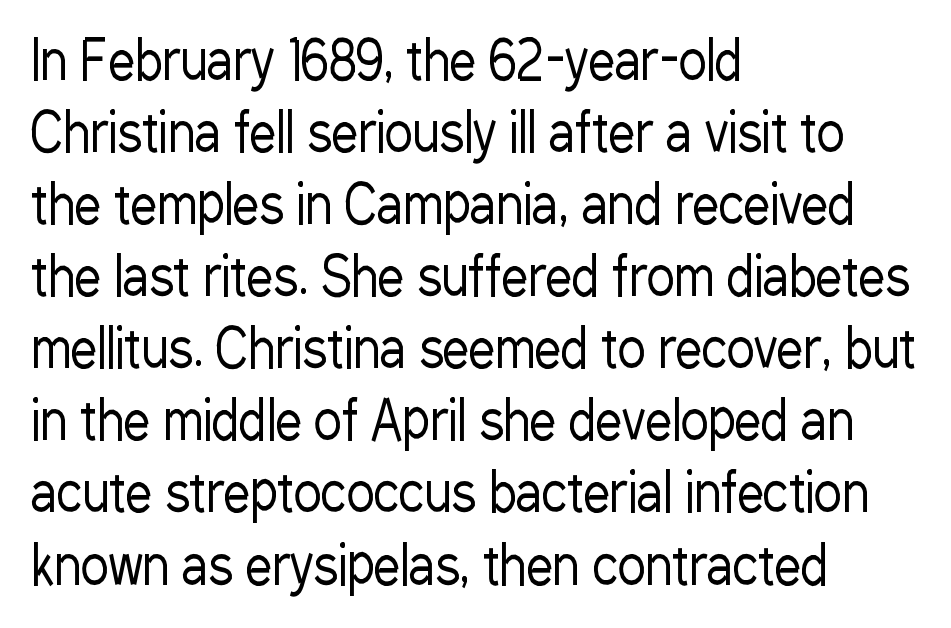
You can tell it's not italic because the verticals are truly vertical. You can tell from the bare stems that sans-serif type was used. The vertical gap from one line to the next is medium. The letterforms sit at book weight or below.
